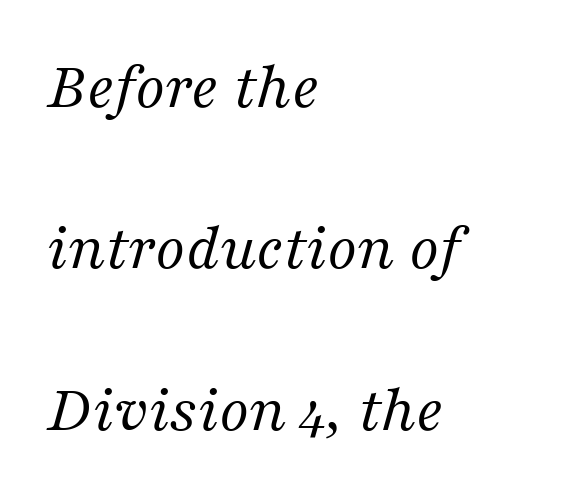
The image shows 67 px regular-weight serif type, italic (leaning right); set left-aligned, loose line spacing (2.41x), normal letter spacing, not underlined; medium stroke contrast and a medium x-height.
